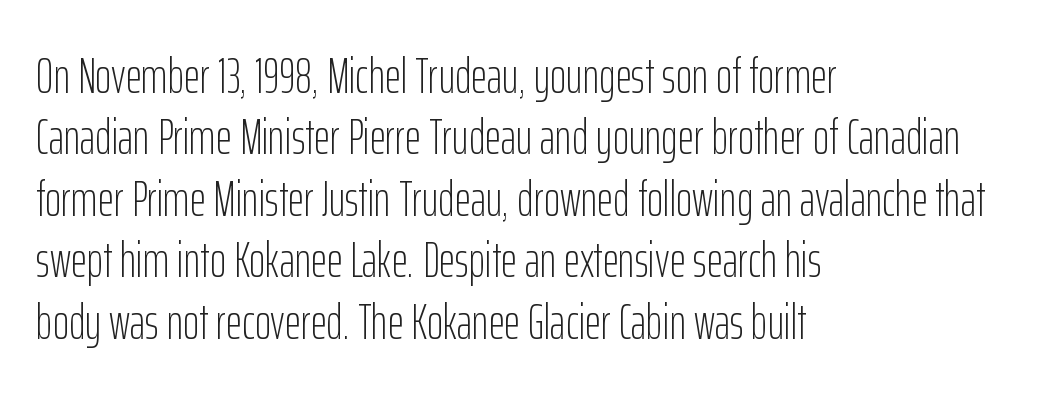
Q: Is the text bold? A: No.
Q: Is the text italic (slanted)? A: No, it is upright.
Q: Is the typeface a serif or a sans-serif typeface? A: Sans-serif.
Q: Is the text underlined? A: No.
Q: How is the paragraph aligned? A: Left-aligned.
Q: Is the spacing between letters normal or unusually wide? A: Normal.
Q: Width (condensed, normal, or wide)? A: Condensed.
Q: Stroke contrast? A: Low.
Q: x-height? A: Medium.
Q: Monospaced? A: No.
